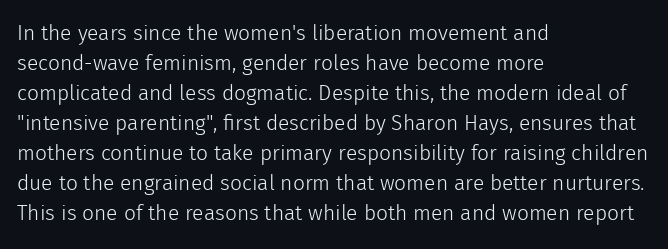
The image shows 21 px text type, upright; set left-aligned, normal line spacing (1.43x), normal letter spacing, not underlined.
